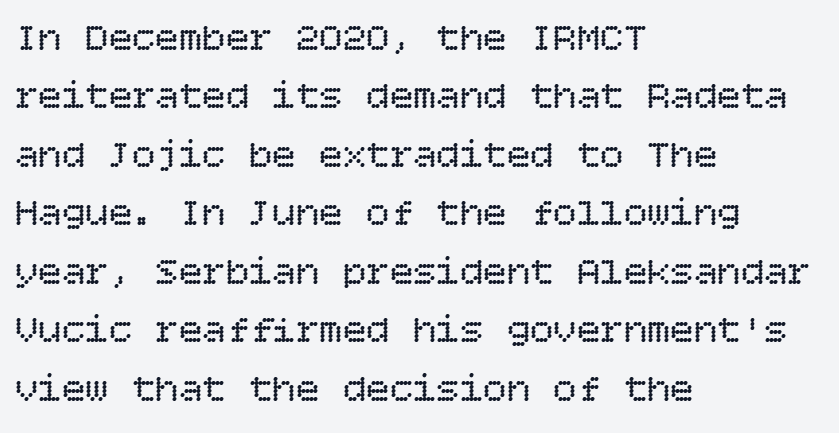
{"italic": "no", "bold": "no", "weight": "regular", "width": "normal", "stroke_contrast": "low", "x_height": "large", "underline": "no", "align": "left", "line_spacing": "normal", "line_spacing_ratio": 1.5, "letter_spacing": "normal", "letter_spacing_em": 0.0, "glyph_px": 39}
